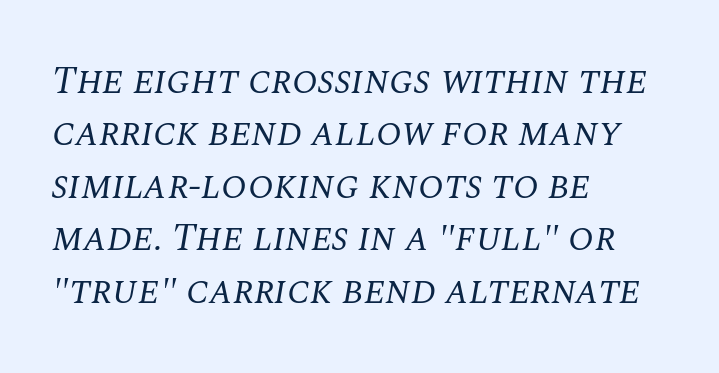
{"serif": "yes", "italic": "yes", "lean": "right", "slant_degrees": 10, "bold": "no", "weight": "regular", "width": "normal", "stroke_contrast": "medium", "x_height": "large", "monospaced": "no", "underline": "no", "align": "left", "line_spacing": "normal", "line_spacing_ratio": 1.38, "letter_spacing": "normal", "letter_spacing_em": 0.0, "glyph_px": 38}
